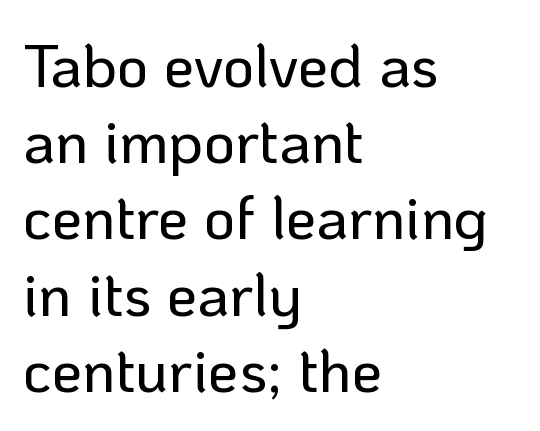
Q: Is the text italic (slanted)? A: No, it is upright.
Q: Is the typeface a serif or a sans-serif typeface? A: Sans-serif.
Q: Is the text underlined? A: No.
Q: How is the paragraph aligned? A: Left-aligned.
Q: Is the spacing between letters normal or unusually wide? A: Normal.
Q: Is the spacing between lines tight, normal or loose? A: Normal.
Q: Width (condensed, normal, or wide)? A: Normal.
Q: Stroke contrast? A: Low.
Q: x-height? A: Medium.
Q: Monospaced? A: No.
